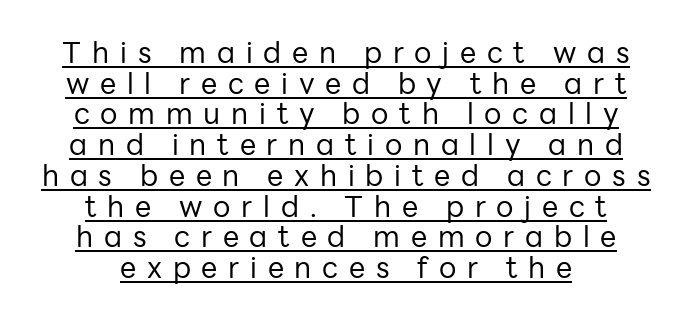
Q: Is the text bold? A: No.
Q: Is the text italic (slanted)? A: No, it is upright.
Q: Is the typeface a serif or a sans-serif typeface? A: Sans-serif.
Q: Is the text underlined? A: Yes.
Q: Is the spacing between letters normal or unusually wide? A: Unusually wide.
Q: Is the spacing between lines tight, normal or loose? A: Tight.
Q: Width (condensed, normal, or wide)? A: Normal.
Q: Stroke contrast? A: Low.
Q: x-height? A: Medium.
Q: Monospaced? A: No.
